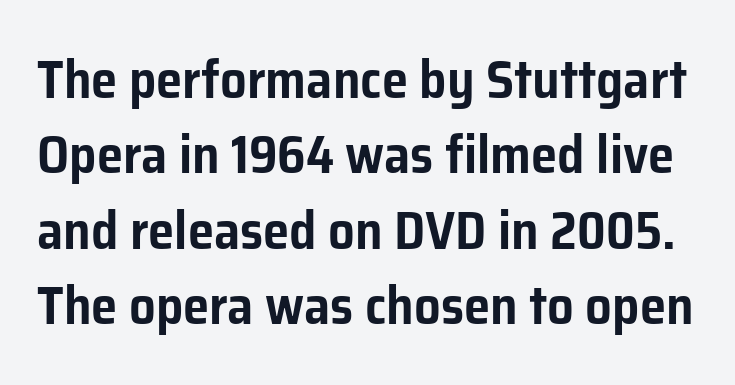
{"serif": "no", "italic": "no", "width": "normal", "stroke_contrast": "low", "x_height": "medium", "monospaced": "no", "underline": "no", "line_spacing": "normal", "line_spacing_ratio": 1.42, "letter_spacing": "normal", "letter_spacing_em": 0.0, "glyph_px": 53}
